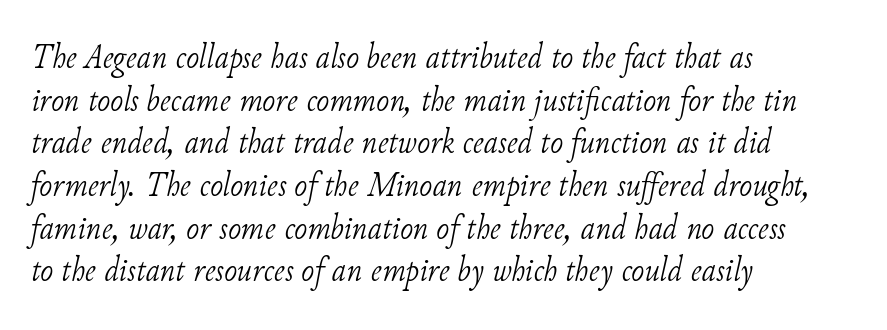
The designer went with a serif here, giving each stem small feet. The setting favours the left margin, as ordinary paragraphs usually do. Looks like regular typesetting: each glyph gets only the width it needs. When letters slant like this, we call the style italic.
